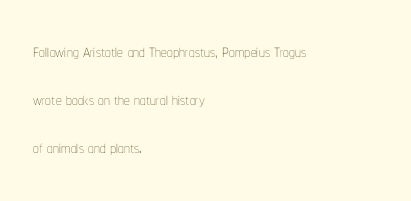
The image shows 23 px text type, upright; set left-aligned, loose line spacing (2.09x), normal letter spacing, not underlined.
